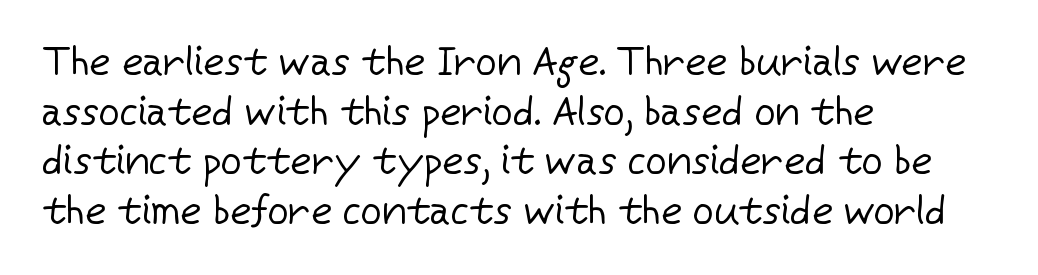
Q: Is the text bold? A: No.
Q: Is the text italic (slanted)? A: No, it is upright.
Q: Is the typeface a serif or a sans-serif typeface? A: Sans-serif.
Q: Is the text underlined? A: No.
Q: How is the paragraph aligned? A: Left-aligned.
Q: Is the spacing between letters normal or unusually wide? A: Normal.
Q: Width (condensed, normal, or wide)? A: Normal.
Q: Stroke contrast? A: Low.
Q: x-height? A: Medium.
Q: Monospaced? A: No.
